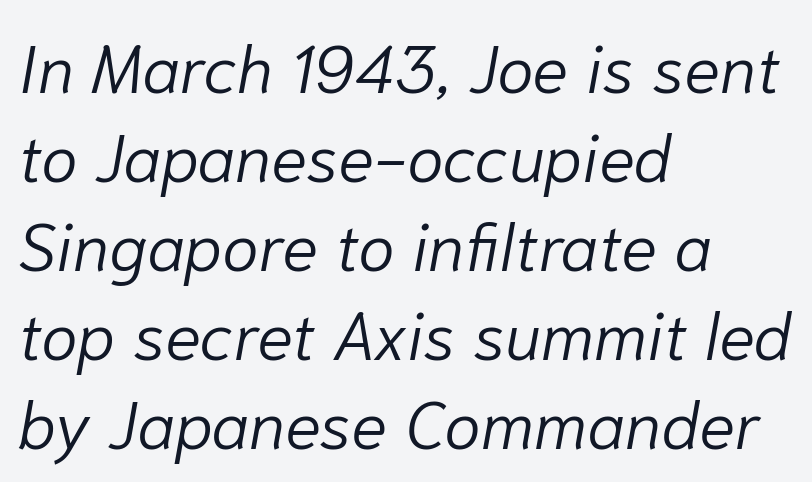
The face used here is proportionally spaced, like ordinary book or web type. Stroke thickness stays within the range of a standard reading face or lighter. Honestly, the letter spacing is just normal — you wouldn't notice it. You can tell it's italic because the verticals aren't actually vertical. Each new line begins a customary step beneath the previous one. The passage shown is not underscored anywhere.
